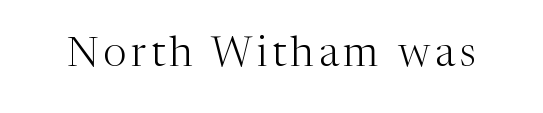
{"serif": "yes", "italic": "no", "bold": "no", "weight": "light", "width": "normal", "stroke_contrast": "medium", "x_height": "medium", "monospaced": "no", "underline": "no", "glyph_px": 42}
